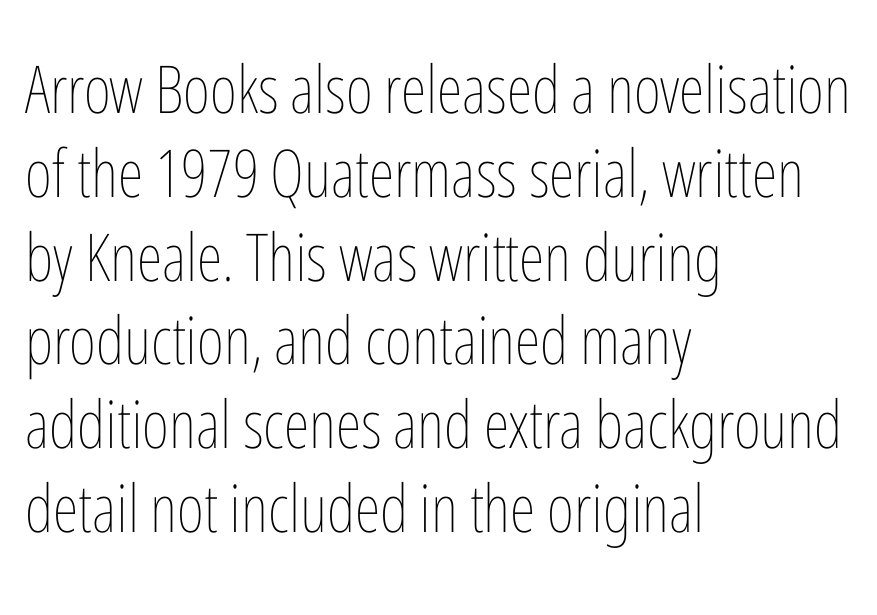
No italicization has been applied; the sample stays upright. Look at the tracking — it's just the regular setting, nothing added. If you drew a ruler down the left edge, every line would touch it. Just letters on the line, the space beneath them empty. Leading: standard. Is this a fixed-width face? No — the glyphs have proportional, varying widths.
